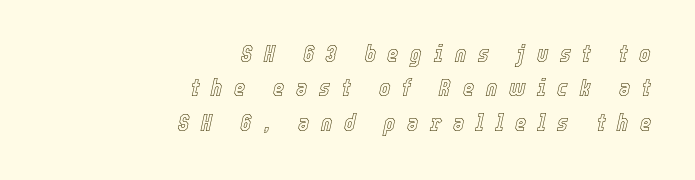
Descender tails drop into unmarked territory. The lines sit at an ordinary, default distance from one another. Display-style spreading of the glyphs; the letterfit is very open. Layout note: lines flush right.
